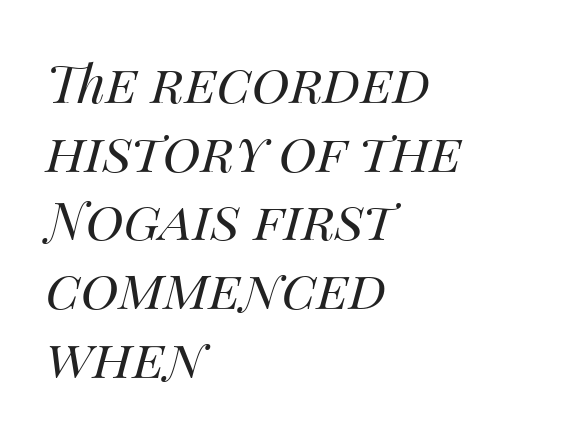
Characters are canted at an angle relative to the baseline's perpendicular. Compared with a centered layout, this one pins lines to the left instead. Rows of type keep a routine distance in the vertical direction. Stems and bowls with no extra thickness — not bold.
